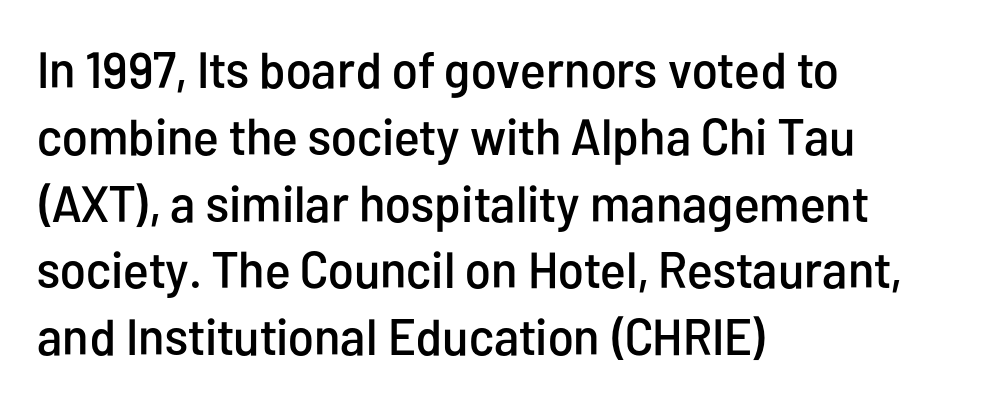
{"serif": "no", "italic": "no", "width": "condensed", "stroke_contrast": "low", "x_height": "medium", "monospaced": "no", "underline": "no", "align": "left", "line_spacing": "normal", "line_spacing_ratio": 1.31, "letter_spacing": "normal", "letter_spacing_em": 0.0, "glyph_px": 51}
